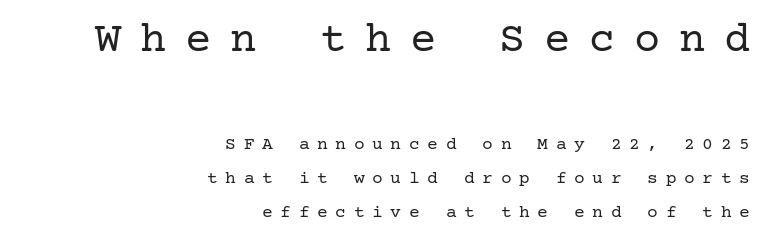
The image shows 44 px regular-weight serif type, upright; set right-aligned, line spacing 1.88x, unusually wide letter spacing (+0.42 em), not underlined; the first (top) block is 2.44x larger; low stroke contrast and a medium x-height.
